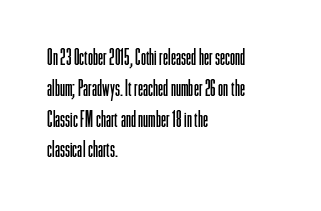
The image shows 23 px text type, upright; set left-aligned, normal line spacing (1.34x), normal letter spacing, not underlined.
